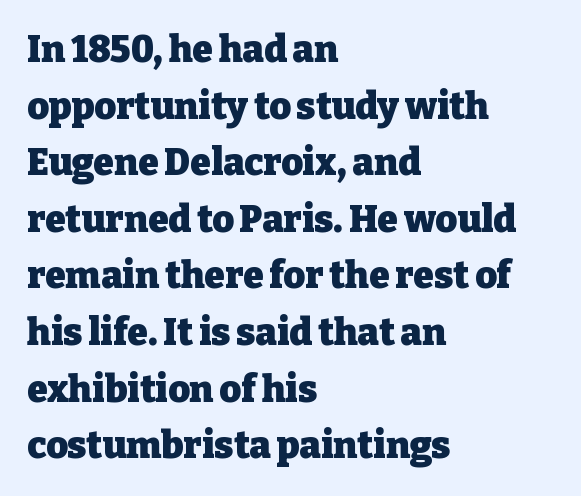
{"serif": "yes", "italic": "no", "bold": "yes", "weight": "heavy", "width": "normal", "stroke_contrast": "low", "x_height": "medium", "monospaced": "no", "underline": "no", "align": "left", "line_spacing": "normal", "line_spacing_ratio": 1.53, "letter_spacing": "normal", "letter_spacing_em": 0.0, "glyph_px": 37}
